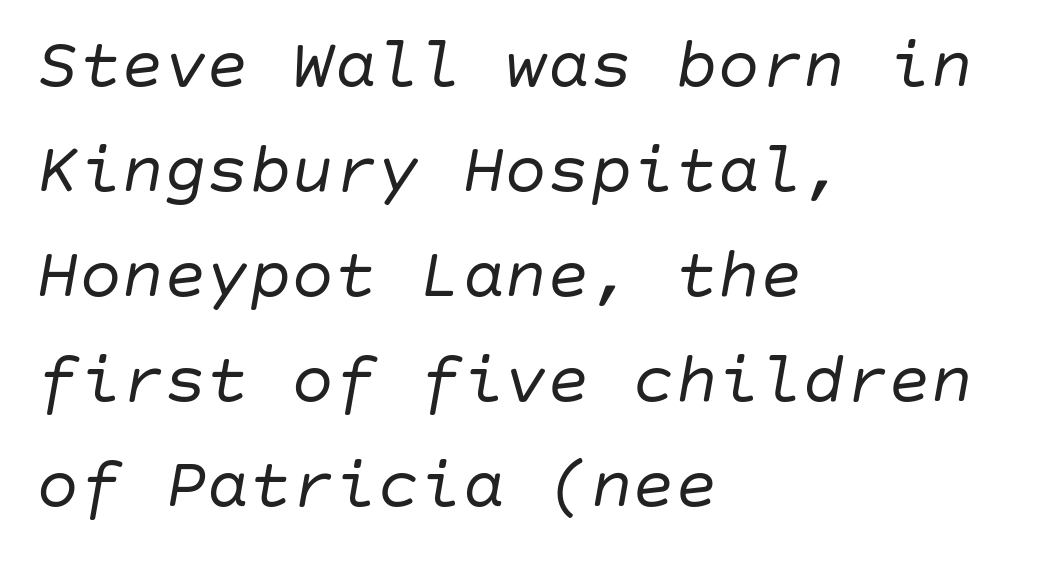
{"italic": "yes", "lean": "right", "slant_degrees": 10, "bold": "no", "weight": "regular", "width": "normal", "stroke_contrast": "low", "x_height": "large", "underline": "no", "align": "left", "line_spacing": "normal", "line_spacing_ratio": 1.48, "letter_spacing": "normal", "letter_spacing_em": 0.0, "glyph_px": 71}
